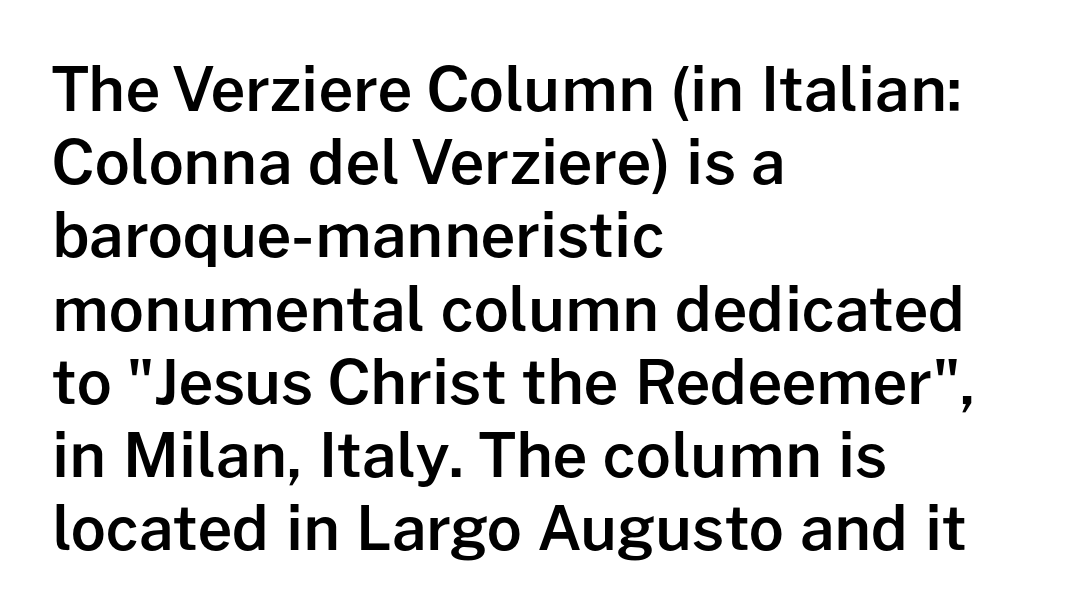
Q: Is the text bold? A: Semi-bold.
Q: Is the text italic (slanted)? A: No, it is upright.
Q: Is the typeface a serif or a sans-serif typeface? A: Sans-serif.
Q: Is the text underlined? A: No.
Q: How is the paragraph aligned? A: Left-aligned.
Q: Is the spacing between letters normal or unusually wide? A: Normal.
Q: Width (condensed, normal, or wide)? A: Normal.
Q: Stroke contrast? A: Low.
Q: x-height? A: Medium.
Q: Monospaced? A: No.
